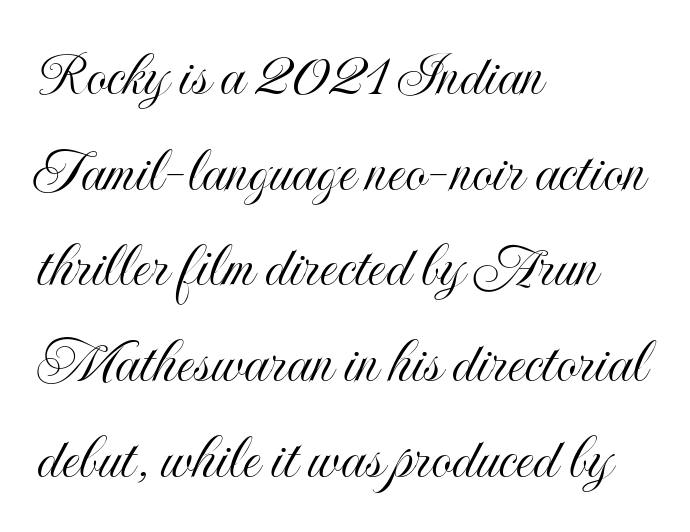
Q: Is the text italic (slanted)? A: Yes.
Q: Is the text underlined? A: No.
Q: How is the paragraph aligned? A: Left-aligned.
Q: Is the spacing between letters normal or unusually wide? A: Normal.
Q: Is the spacing between lines tight, normal or loose? A: Normal.
Q: Width (condensed, normal, or wide)? A: Condensed.
Q: x-height? A: Small.
Q: Monospaced? A: No.
